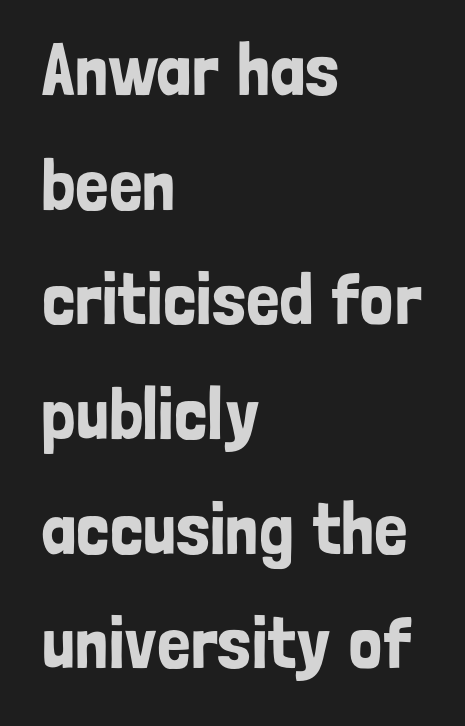
The image shows 74 px condensed sans-serif type, upright; set left-aligned, normal line spacing (1.55x), normal letter spacing, not underlined; low stroke contrast and a medium x-height.
